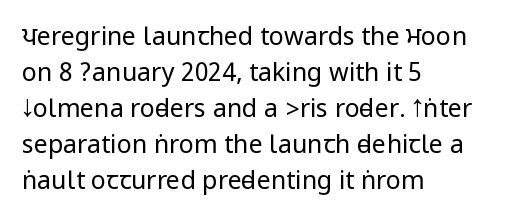
The image shows 25 px text type, upright; set left-aligned, normal line spacing (1.44x), normal letter spacing, not underlined.
